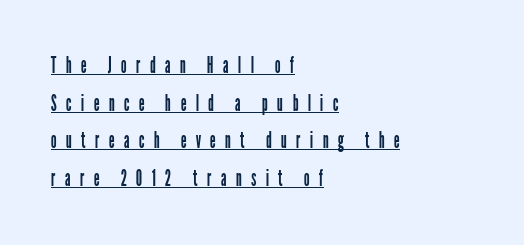
The typesetting does not lean heavy: it is not bold. The vertical gap from one line to the next is medium. Does a line run under the words? Yes, clearly. Students, note that the glyphs here are deliberately spaced far apart. The letters stand upright; this is a roman face.
